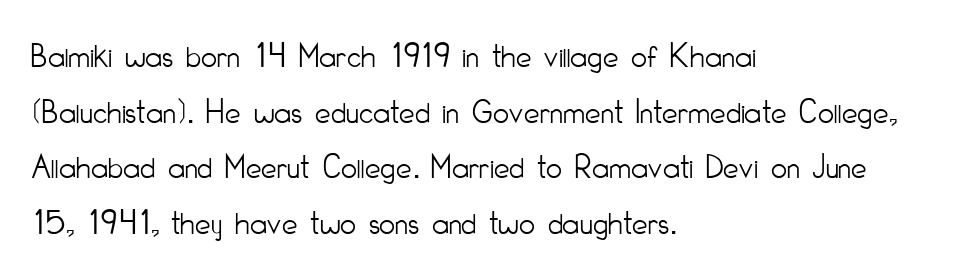
The image shows 35 px light, condensed sans-serif type, upright; set left-aligned, normal line spacing (1.59x), normal letter spacing, not underlined; low stroke contrast and a small x-height.
